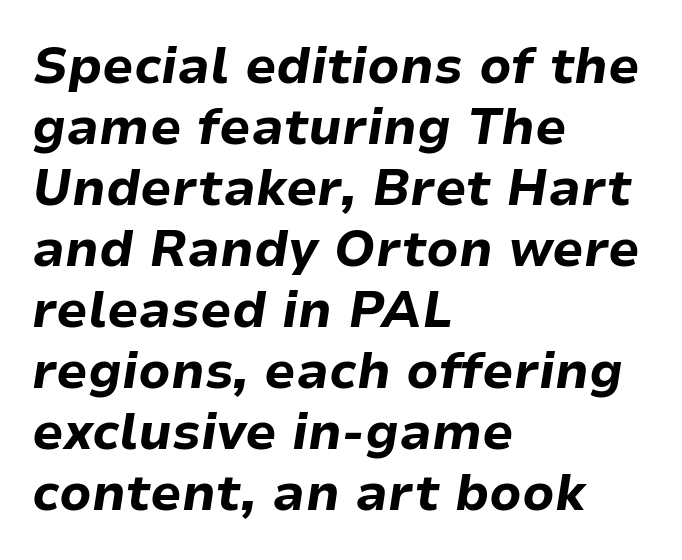
Q: Is the text bold? A: Yes.
Q: Is the text italic (slanted)? A: Yes, it leans right by about 9 degrees.
Q: Is the text underlined? A: No.
Q: How is the paragraph aligned? A: Left-aligned.
Q: Is the spacing between letters normal or unusually wide? A: Normal.
Q: Width (condensed, normal, or wide)? A: Normal.
Q: Stroke contrast? A: Low.
Q: x-height? A: Medium.
Q: Monospaced? A: No.
